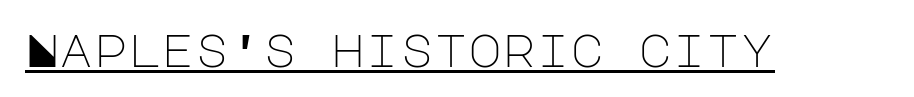
{"serif": "no", "italic": "no", "bold": "no", "weight": "light", "width": "normal", "stroke_contrast": "low", "x_height": "large", "underline": "yes", "letter_spacing": "normal", "letter_spacing_em": 0.0, "glyph_px": 46}
